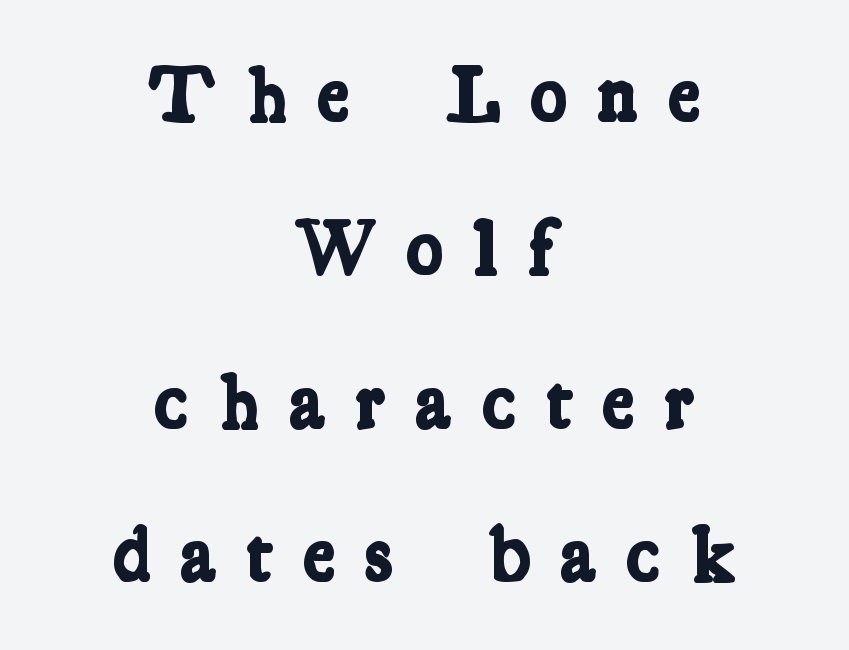
The foot of each line stays bare and open. Character widths vary here, with narrow letters taking less room than wide ones. The face used here is rendered with a markedly widened letterfit. Does the copy run flush right? No — it is centered line by line. The leading is generous, giving the passage an open texture.
